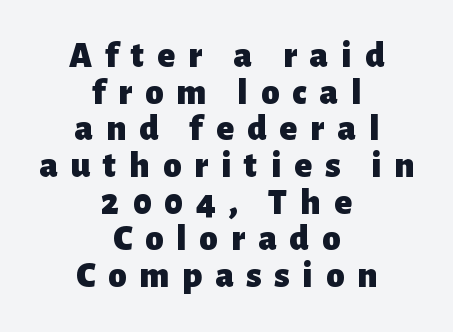
{"serif": "no", "italic": "no", "bold": "yes", "weight": "heavy", "width": "normal", "stroke_contrast": "low", "x_height": "medium", "monospaced": "no", "underline": "no", "align": "center", "line_spacing": "tight", "line_spacing_ratio": 0.99, "letter_spacing": "wide", "letter_spacing_em": 0.35, "glyph_px": 37}
